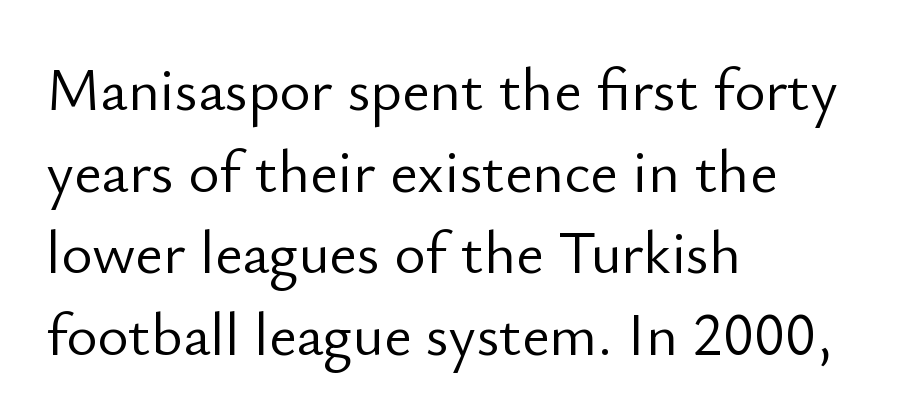
The image shows 60 px light sans-serif type, upright; set left-aligned, normal line spacing (1.36x), normal letter spacing, not underlined; low stroke contrast and a small x-height.
